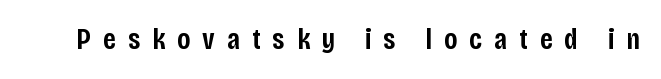
Q: Is the text bold? A: Semi-bold.
Q: Is the text italic (slanted)? A: No, it is upright.
Q: Is the typeface a serif or a sans-serif typeface? A: Sans-serif.
Q: Is the text underlined? A: No.
Q: Is the spacing between letters normal or unusually wide? A: Unusually wide.
Q: Width (condensed, normal, or wide)? A: Condensed.
Q: Stroke contrast? A: Low.
Q: x-height? A: Large.
Q: Monospaced? A: No.
